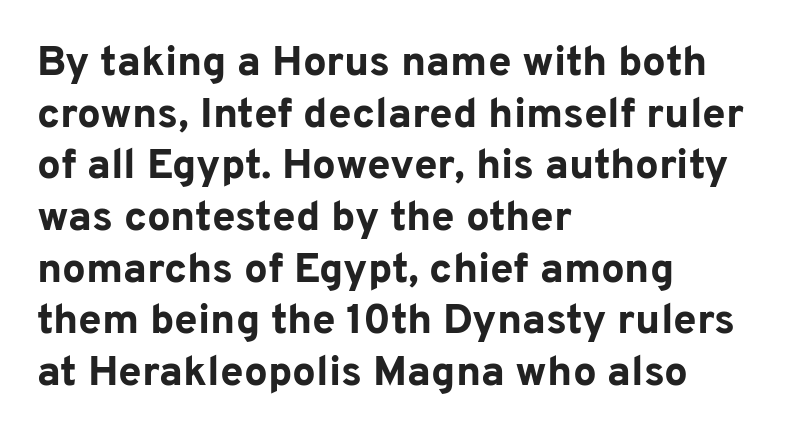
Q: Is the text bold? A: Yes.
Q: Is the text italic (slanted)? A: No, it is upright.
Q: Is the typeface a serif or a sans-serif typeface? A: Sans-serif.
Q: Is the text underlined? A: No.
Q: How is the paragraph aligned? A: Left-aligned.
Q: Is the spacing between letters normal or unusually wide? A: Normal.
Q: Width (condensed, normal, or wide)? A: Normal.
Q: Stroke contrast? A: Low.
Q: x-height? A: Medium.
Q: Monospaced? A: No.
